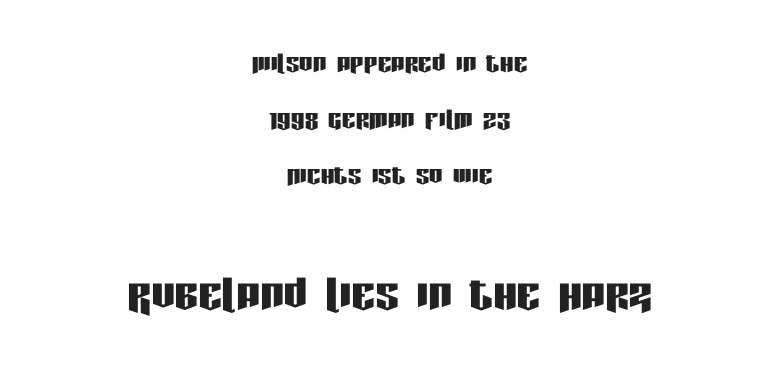
Posture: straight, roman, zero tilt. Is the letter spacing exaggerated? No — it looks like the ordinary default. You get the small type first, then a jump to larger type. Line starts and ends both wander, symmetrically.
